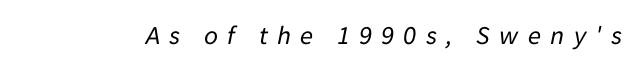
The words here are not underlined. In terms of posture, this sample is oblique. Caption: face not bold, strokes unweighted. This sample uses expanded letter spacing, leaving extra air between glyphs.
